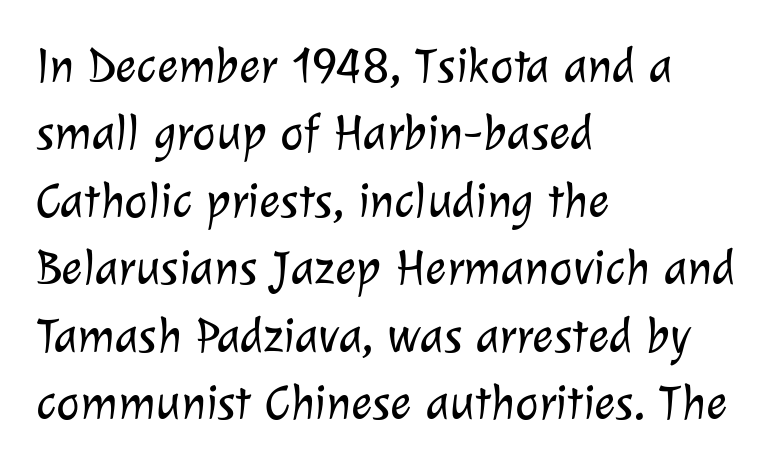
The string is rendered with underlining switched off. This rendering employs a face without finishing strokes, i.e., a sans-serif. Baseline-to-baseline distance is the conventional proportion of letter height. The letters look calm and open, with moderate or lighter stems. Line beginnings align vertically; line endings do not.
